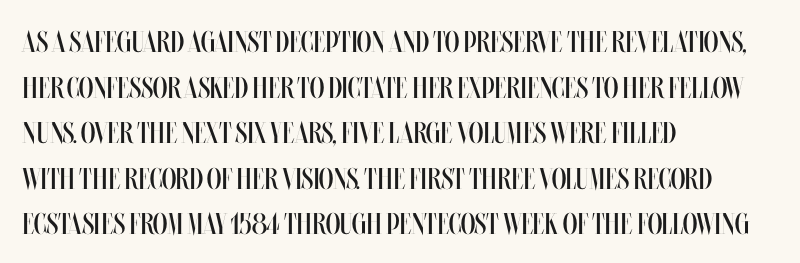
The image shows 30 px regular-weight, condensed type, upright; set left-aligned, normal line spacing (1.52x), normal letter spacing, not underlined; medium stroke contrast and a large x-height.
